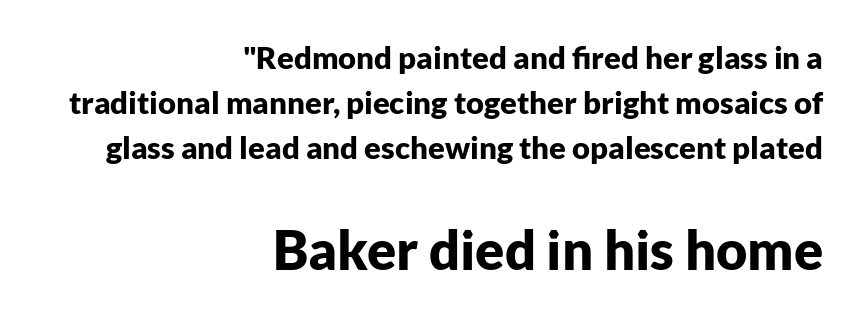
Q: Is the text bold? A: Yes.
Q: Is the text italic (slanted)? A: No, it is upright.
Q: Is the typeface a serif or a sans-serif typeface? A: Sans-serif.
Q: Is the text underlined? A: No.
Q: How is the paragraph aligned? A: Right-aligned.
Q: Is the spacing between letters normal or unusually wide? A: Normal.
Q: Is the spacing between lines tight, normal or loose? A: Normal.
Q: Which block of text is set in a larger size, the first (top) or the second (bottom)? A: The second (bottom) one.
Q: Width (condensed, normal, or wide)? A: Normal.
Q: Stroke contrast? A: Low.
Q: x-height? A: Medium.
Q: Monospaced? A: No.
